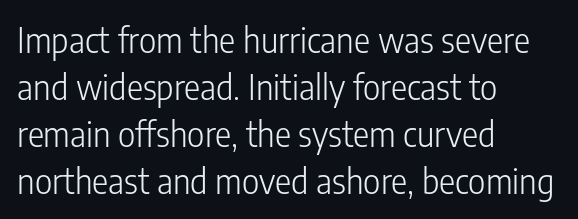
{"serif": "no", "italic": "no", "bold": "no", "weight": "light", "width": "condensed", "stroke_contrast": "low", "x_height": "medium", "monospaced": "no", "underline": "no", "align": "left", "line_spacing": "normal", "line_spacing_ratio": 1.38, "letter_spacing": "normal", "letter_spacing_em": 0.0, "glyph_px": 34}
